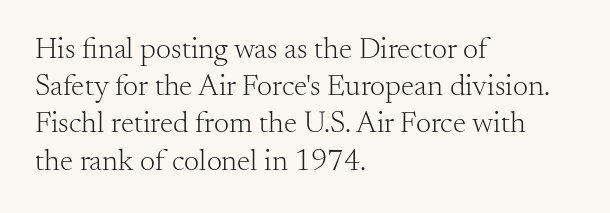
Q: Is the text bold? A: No.
Q: Is the text italic (slanted)? A: No, it is upright.
Q: Is the typeface a serif or a sans-serif typeface? A: Serif.
Q: Is the text underlined? A: No.
Q: How is the paragraph aligned? A: Left-aligned.
Q: Is the spacing between letters normal or unusually wide? A: Normal.
Q: Width (condensed, normal, or wide)? A: Normal.
Q: Stroke contrast? A: Medium.
Q: x-height? A: Small.
Q: Monospaced? A: No.
